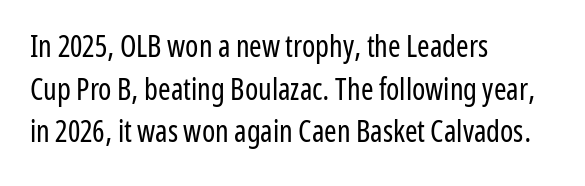
The image shows 30 px regular-weight, condensed sans-serif type, upright; set left-aligned, normal line spacing (1.42x), normal letter spacing, not underlined; low stroke contrast and a medium x-height.
